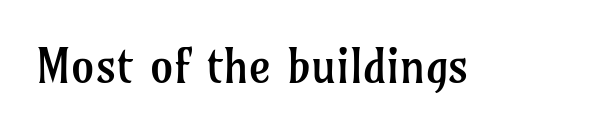
Upright lettering throughout. A light-to-regular cut is what we see here. Beneath every word, the page is bare. The letterforms sit shoulder to shoulder at normal distance.
